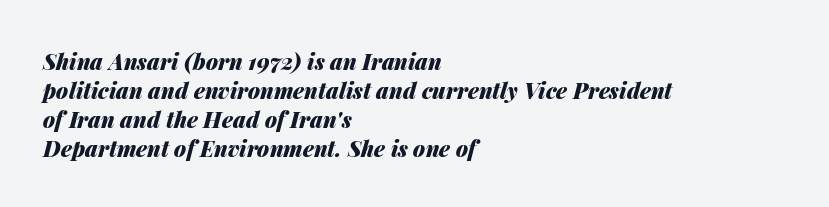
{"italic": "yes", "lean": "right", "slant_degrees": 14, "bold": "yes", "underline": "no", "align": "left", "line_spacing": "normal", "line_spacing_ratio": 1.32, "letter_spacing": "normal", "letter_spacing_em": 0.0, "glyph_px": 22}
